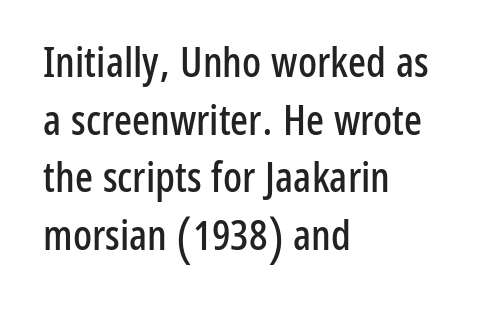
{"serif": "no", "italic": "no", "width": "condensed", "stroke_contrast": "low", "x_height": "medium", "monospaced": "no", "underline": "no", "align": "left", "line_spacing": "normal", "line_spacing_ratio": 1.37, "letter_spacing": "normal", "letter_spacing_em": 0.0, "glyph_px": 42}
